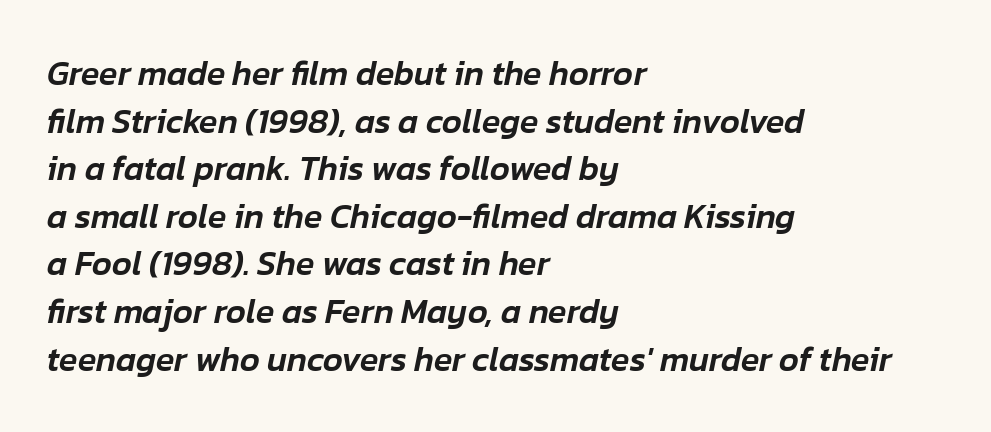
This sample is left-justified, so line endings fall wherever the words run out. Do the characters align in a grid? No, the font is proportional. The horizontal fit of the characters is conventional and even. Compared with ordinary roman type, these characters are visibly tilted. Is there much room between lines? A standard amount, neither cramped nor airy.
